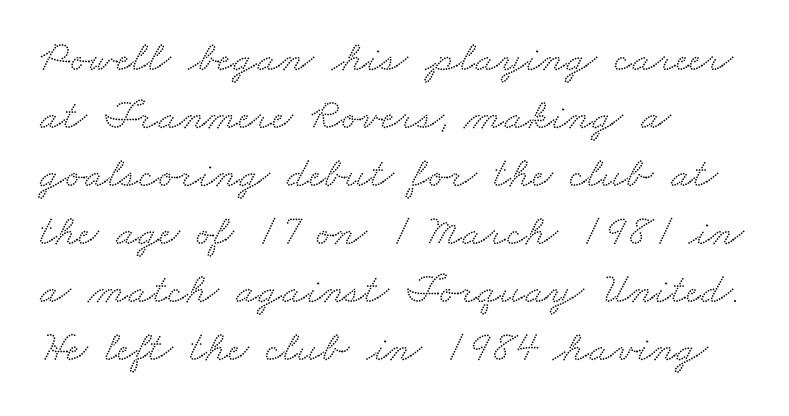
The image shows 44 px wide serif type; set left-aligned, normal line spacing (1.32x), normal letter spacing, not underlined; medium stroke contrast and a small x-height.
